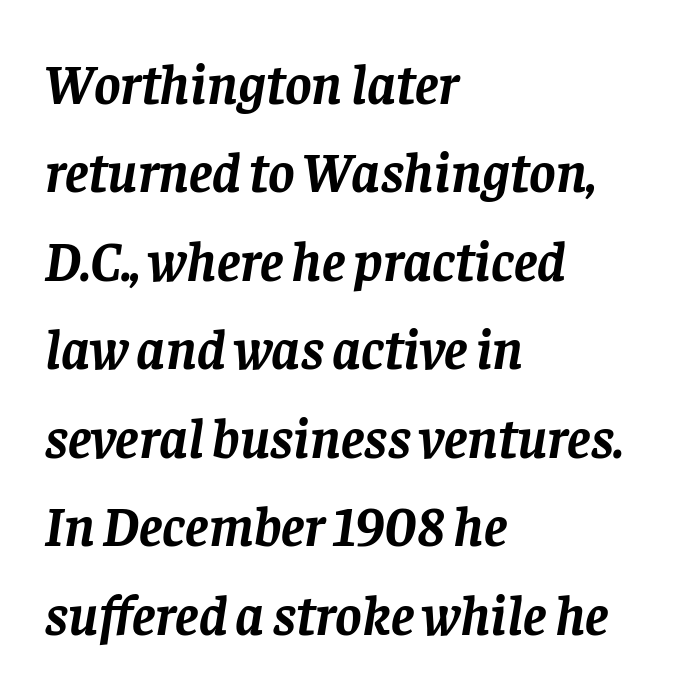
Q: Is the text bold? A: Yes.
Q: Is the text italic (slanted)? A: Yes, it leans right by about 8 degrees.
Q: Is the typeface a serif or a sans-serif typeface? A: Serif.
Q: Is the text underlined? A: No.
Q: How is the paragraph aligned? A: Left-aligned.
Q: Is the spacing between letters normal or unusually wide? A: Normal.
Q: Is the spacing between lines tight, normal or loose? A: Normal.
Q: Width (condensed, normal, or wide)? A: Normal.
Q: Stroke contrast? A: Low.
Q: x-height? A: Large.
Q: Monospaced? A: No.
